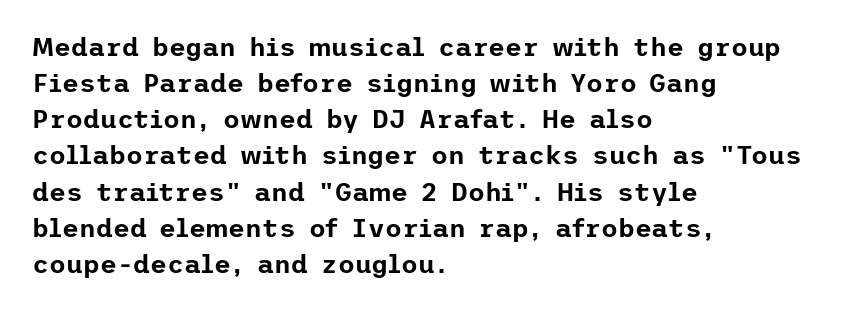
{"italic": "no", "underline": "no", "align": "left", "line_spacing": "normal", "line_spacing_ratio": 1.39, "letter_spacing": "normal", "letter_spacing_em": 0.0, "glyph_px": 26}
